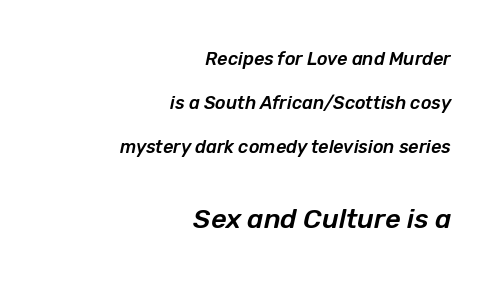
Q: Is the text italic (slanted)? A: Yes, it leans right by about 12 degrees.
Q: Is the text underlined? A: No.
Q: How is the paragraph aligned? A: Right-aligned.
Q: Is the spacing between letters normal or unusually wide? A: Normal.
Q: Is the spacing between lines tight, normal or loose? A: Loose.
Q: Which block of text is set in a larger size, the first (top) or the second (bottom)? A: The second (bottom) one.
